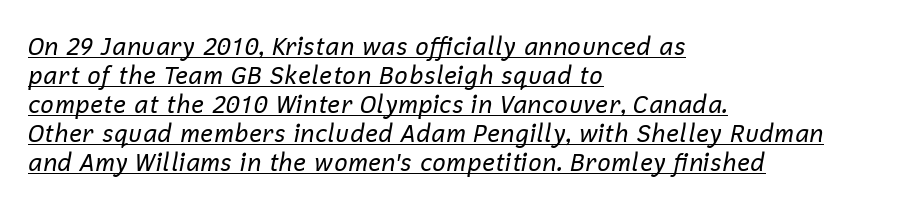
{"italic": "yes", "lean": "right", "slant_degrees": 12, "bold": "no", "underline": "yes", "align": "left", "line_spacing_ratio": 1.21, "letter_spacing": "normal", "letter_spacing_em": 0.0, "glyph_px": 24}
